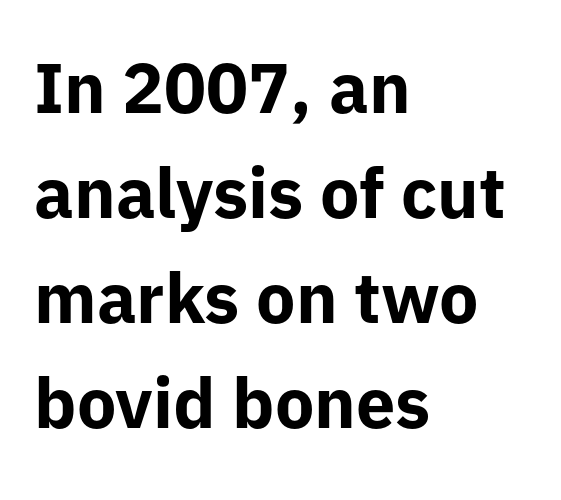
Q: Is the text bold? A: Yes.
Q: Is the text italic (slanted)? A: No, it is upright.
Q: Is the typeface a serif or a sans-serif typeface? A: Sans-serif.
Q: Is the text underlined? A: No.
Q: How is the paragraph aligned? A: Left-aligned.
Q: Is the spacing between letters normal or unusually wide? A: Normal.
Q: Is the spacing between lines tight, normal or loose? A: Normal.
Q: Width (condensed, normal, or wide)? A: Normal.
Q: Stroke contrast? A: Low.
Q: x-height? A: Medium.
Q: Monospaced? A: No.
